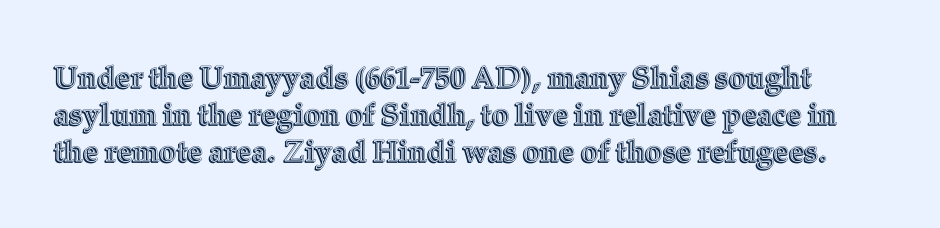
The image shows 30 px text type, upright; set line spacing 1.23x, normal letter spacing, not underlined; a medium x-height.
